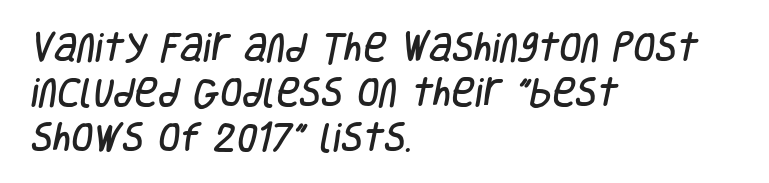
{"serif": "no", "width": "condensed", "stroke_contrast": "low", "x_height": "large", "monospaced": "no", "underline": "no", "align": "left", "line_spacing": "normal", "line_spacing_ratio": 1.4, "letter_spacing": "normal", "letter_spacing_em": 0.0, "glyph_px": 32}
